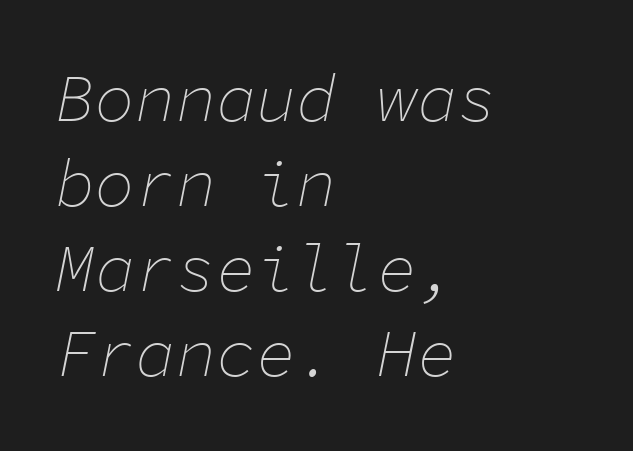
The image shows 67 px thin type, italic (leaning right), monospaced; set left-aligned, normal line spacing (1.27x), normal letter spacing, not underlined; low stroke contrast and a medium x-height.
